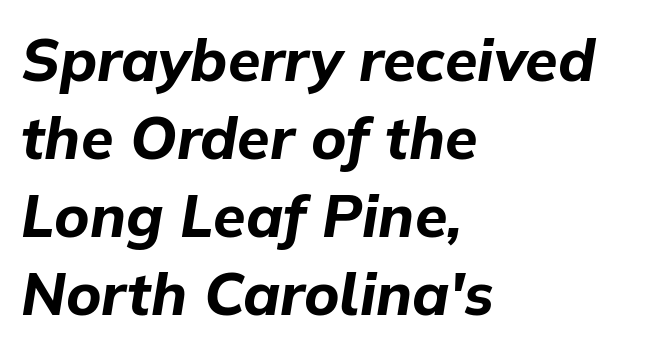
The image shows 59 px bold type, italic (leaning right); set left-aligned, normal line spacing (1.32x), normal letter spacing, not underlined; low stroke contrast and a medium x-height.
